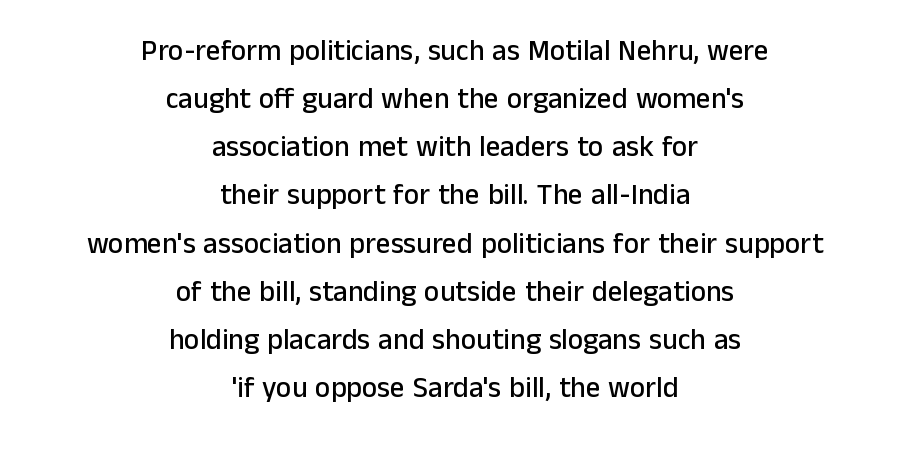
Character widths vary here, with narrow letters taking less room than wide ones. A roman cut, with each character standing at attention. The compositor balanced each line on the midline. Any mark beneath the type? The region is blank.
